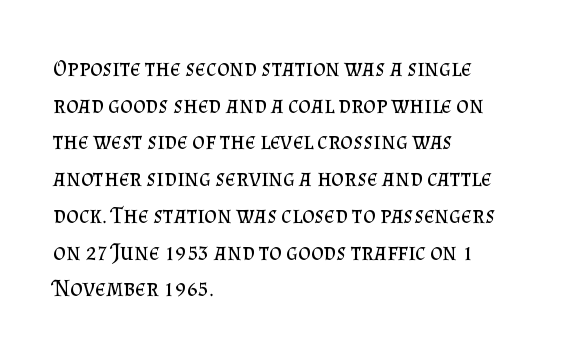
Q: Is the text bold? A: No.
Q: Is the text italic (slanted)? A: No, it is upright.
Q: Is the text underlined? A: No.
Q: How is the paragraph aligned? A: Left-aligned.
Q: Is the spacing between letters normal or unusually wide? A: Normal.
Q: Is the spacing between lines tight, normal or loose? A: Normal.
